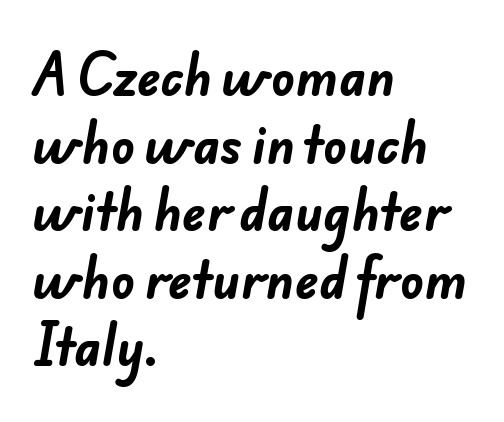
The image shows 49 px bold sans-serif type; set left-aligned, normal line spacing (1.38x), normal letter spacing, not underlined; low stroke contrast and a small x-height.
